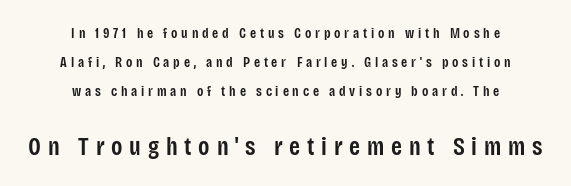
The image shows 25 px text type, upright; set centered, loose line spacing (2.06x), unusually wide letter spacing (+0.27 em), not underlined; the second (bottom) block is 1.79x larger.
